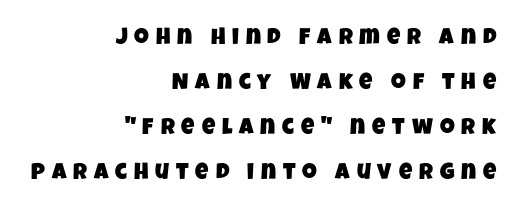
{"underline": "no", "align": "right", "line_spacing": "loose", "line_spacing_ratio": 1.96, "letter_spacing": "wide", "letter_spacing_em": 0.3, "glyph_px": 23}
